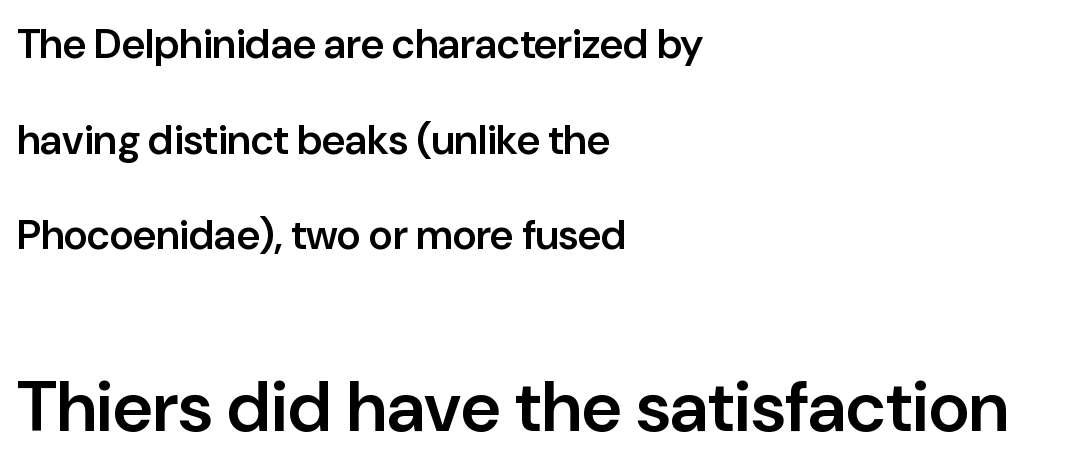
{"serif": "no", "italic": "no", "bold": "semi", "weight": "semibold", "width": "normal", "stroke_contrast": "low", "x_height": "medium", "monospaced": "no", "underline": "no", "align": "left", "line_spacing": "loose", "line_spacing_ratio": 2.33, "letter_spacing": "normal", "letter_spacing_em": 0.0, "larger_block": "second", "size_ratio": 1.73, "glyph_px": 71}
